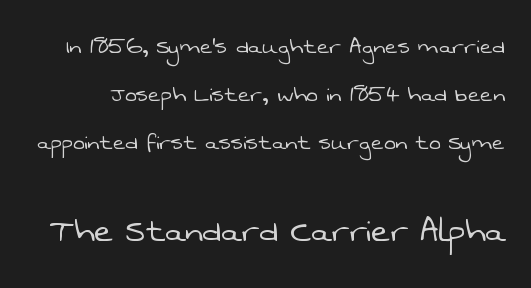
{"serif": "no", "bold": "no", "weight": "light", "width": "normal", "stroke_contrast": "low", "x_height": "medium", "monospaced": "no", "underline": "no", "line_spacing_ratio": 1.78, "letter_spacing": "normal", "letter_spacing_em": 0.0, "larger_block": "second", "size_ratio": 1.48, "glyph_px": 40}
